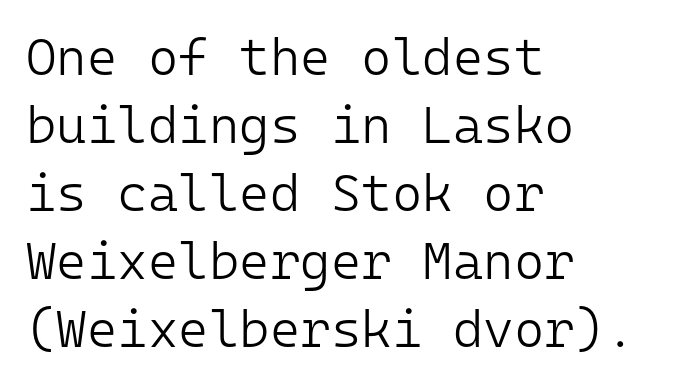
In CSS terms this would be text-align: left. The strokes carry an ordinary text weight at most. The area under the type is left untouched. Is this a sans? Yes — the strokes have no serifs.
